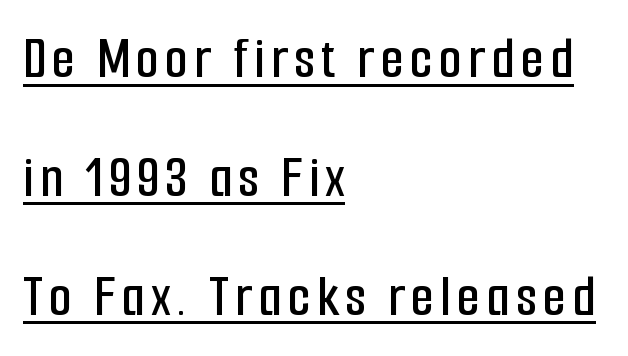
{"serif": "no", "italic": "no", "width": "condensed", "stroke_contrast": "low", "x_height": "medium", "monospaced": "no", "underline": "yes", "align": "left", "line_spacing": "loose", "line_spacing_ratio": 1.98, "glyph_px": 60}
